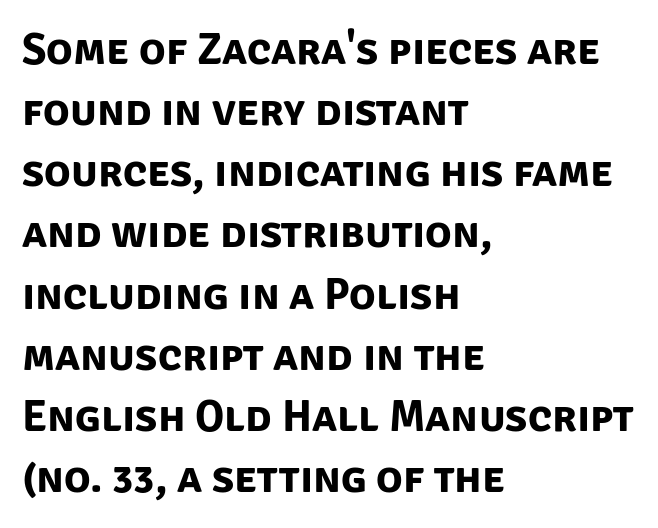
No feet cap the strokes, marking this as sans-serif type. Strong, thick strokes mark this as bold type. The typesetter chose a ragged-right arrangement here. Reading down the column, the eye jumps a familiar distance to each next line.
